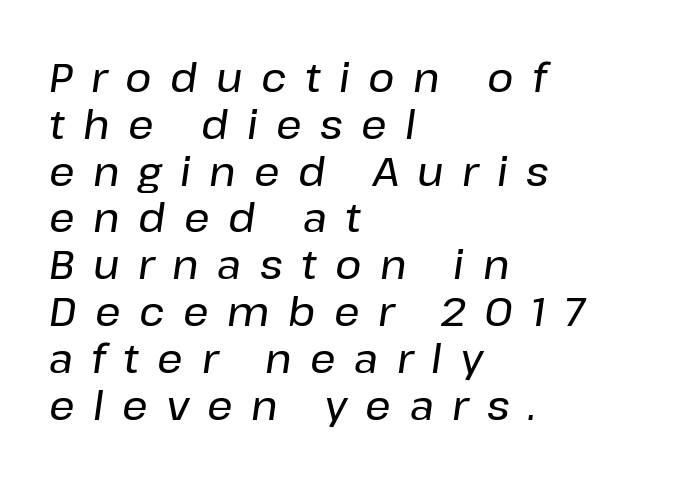
{"italic": "yes", "lean": "right", "slant_degrees": 8, "width": "normal", "stroke_contrast": "low", "x_height": "medium", "monospaced": "no", "underline": "no", "align": "left", "line_spacing_ratio": 1.17, "letter_spacing": "wide", "letter_spacing_em": 0.46, "glyph_px": 40}
